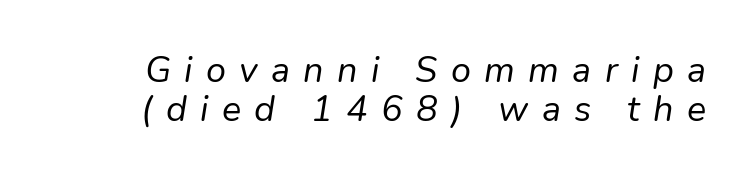
The image shows 36 px regular-weight type, italic (leaning right); set tight line spacing (1.08x), unusually wide letter spacing (+0.37 em), not underlined; low stroke contrast and a medium x-height.
